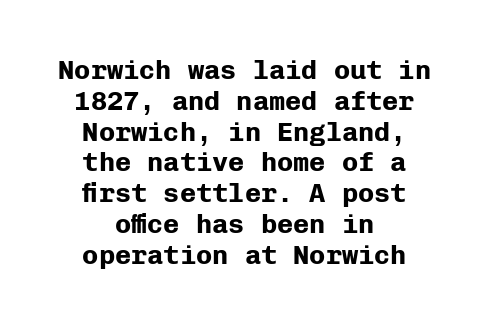
Successive baselines arrive quickly, one right under another. Unmarked baselines from the first word to the last. Does extra space separate the letters? No, they use regular spacing. The font's upright variant was chosen for this text. The paragraph has two soft edges and a firm central axis.
